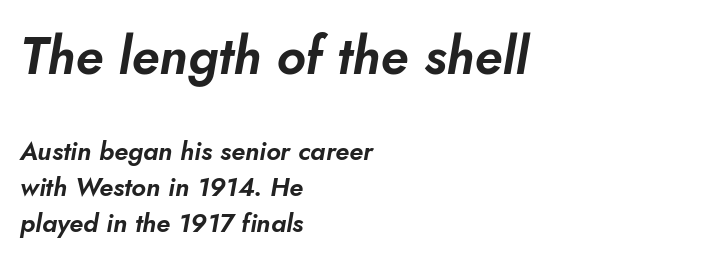
Has an underline been added? It has not. Quick note: italic. Casual observation: everything's shoved over to the left. Students, note that the glyphs here touch the page at normal intervals.
